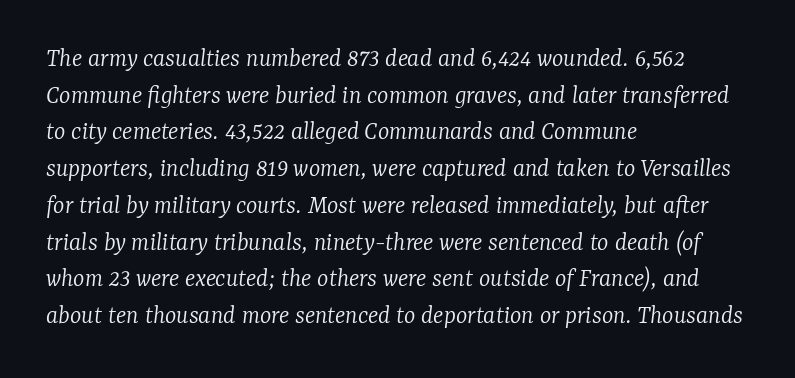
Short note: letters normally spaced. Casual observation: everything's shoved over to the left. A bare baseline throughout the passage. Stem width sits at or under what a default text font uses. An italicized treatment has been applied to the whole sample.
